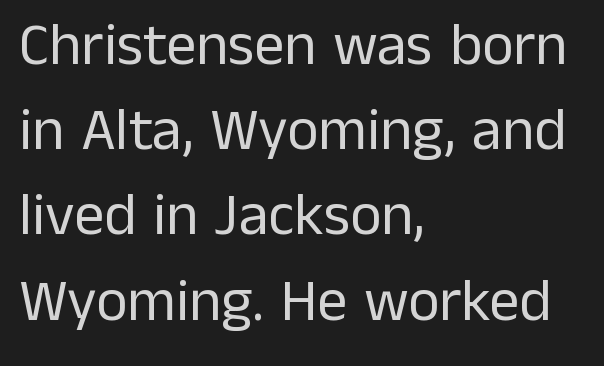
{"serif": "no", "italic": "no", "bold": "no", "weight": "regular", "width": "normal", "stroke_contrast": "low", "x_height": "medium", "monospaced": "no", "underline": "no", "align": "left", "line_spacing": "normal", "line_spacing_ratio": 1.42, "letter_spacing": "normal", "letter_spacing_em": 0.0, "glyph_px": 60}
